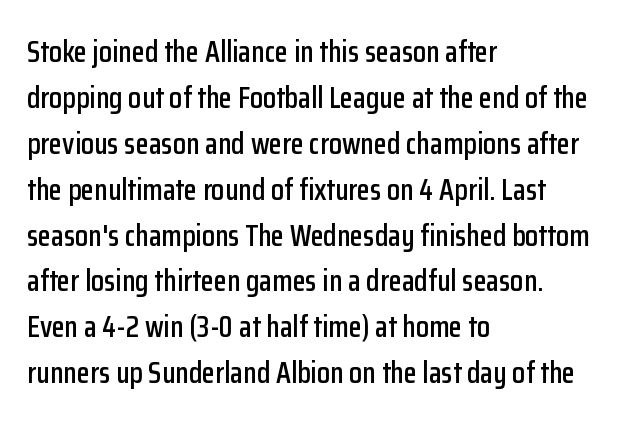
Q: Is the text italic (slanted)? A: No, it is upright.
Q: Is the typeface a serif or a sans-serif typeface? A: Sans-serif.
Q: Is the text underlined? A: No.
Q: How is the paragraph aligned? A: Left-aligned.
Q: Is the spacing between letters normal or unusually wide? A: Normal.
Q: Is the spacing between lines tight, normal or loose? A: Normal.
Q: Width (condensed, normal, or wide)? A: Condensed.
Q: Stroke contrast? A: Low.
Q: x-height? A: Medium.
Q: Monospaced? A: No.
